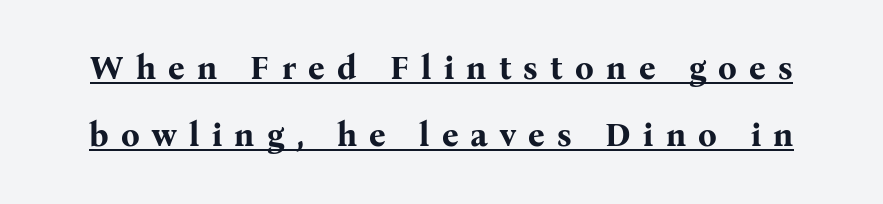
Q: Is the text bold? A: Yes.
Q: Is the text italic (slanted)? A: No, it is upright.
Q: Is the typeface a serif or a sans-serif typeface? A: Serif.
Q: Is the text underlined? A: Yes.
Q: Is the spacing between letters normal or unusually wide? A: Unusually wide.
Q: Is the spacing between lines tight, normal or loose? A: Loose.
Q: Width (condensed, normal, or wide)? A: Normal.
Q: Stroke contrast? A: Medium.
Q: x-height? A: Medium.
Q: Monospaced? A: No.
